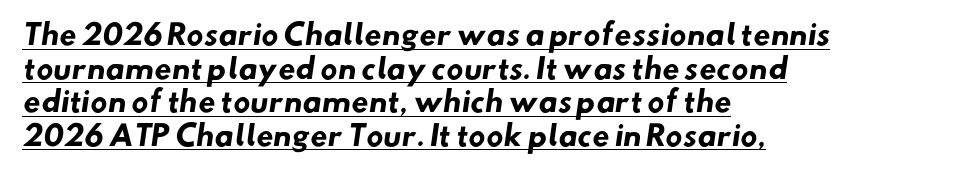
{"serif": "no", "bold": "yes", "weight": "heavy", "width": "normal", "stroke_contrast": "low", "x_height": "small", "monospaced": "no", "underline": "yes", "align": "left", "line_spacing_ratio": 1.2, "letter_spacing": "normal", "letter_spacing_em": 0.0, "glyph_px": 28}
